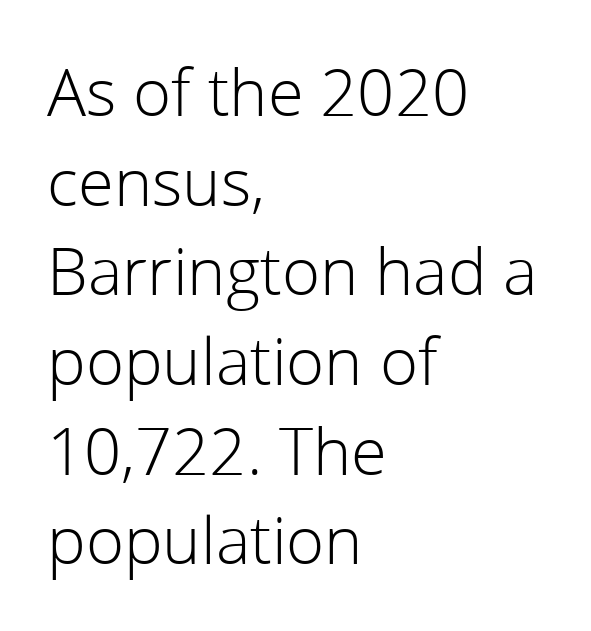
Posture: vertical. The passage is arranged the way most books set body copy — flush left. Standard letterfit; no display-style spreading of the glyphs. Note the varied advance widths — an 'i' is clearly narrower than an 'm'.
